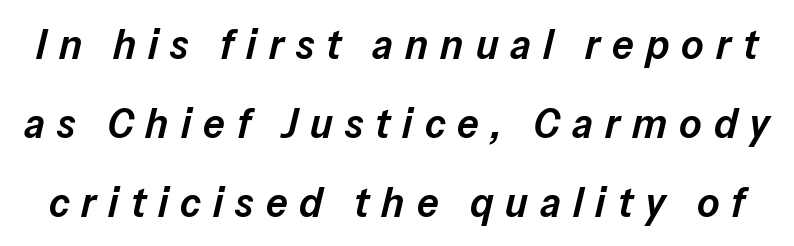
{"italic": "yes", "lean": "right", "slant_degrees": 13, "bold": "semi", "weight": "semibold", "width": "normal", "stroke_contrast": "low", "x_height": "medium", "monospaced": "no", "underline": "no", "line_spacing_ratio": 1.84, "letter_spacing": "wide", "letter_spacing_em": 0.28, "glyph_px": 43}
